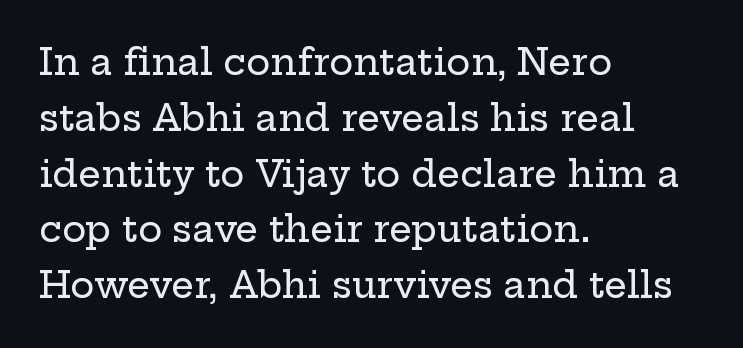
Every character sits straight up, as roman type does. These lines are rendered in a variable-pitch font. Layout note: lines flush left. The rows are spaced the way most documents space them.
